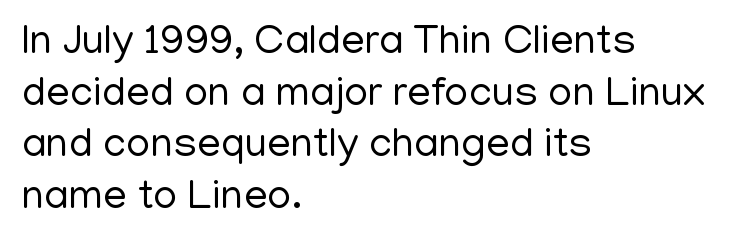
{"serif": "no", "italic": "no", "bold": "no", "weight": "regular", "width": "normal", "stroke_contrast": "low", "x_height": "medium", "monospaced": "no", "underline": "no", "align": "left", "line_spacing_ratio": 1.23, "letter_spacing": "normal", "letter_spacing_em": 0.0, "glyph_px": 42}
